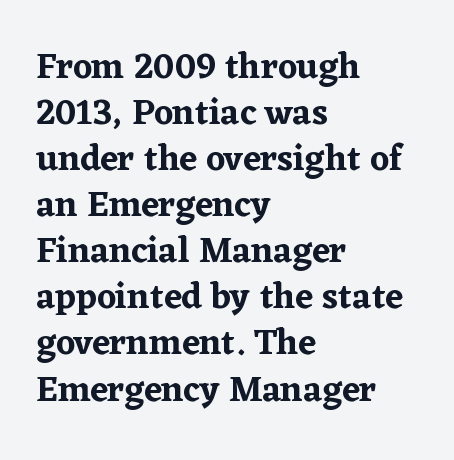
Q: Is the text italic (slanted)? A: No, it is upright.
Q: Is the typeface a serif or a sans-serif typeface? A: Serif.
Q: Is the text underlined? A: No.
Q: How is the paragraph aligned? A: Left-aligned.
Q: Is the spacing between letters normal or unusually wide? A: Normal.
Q: Is the spacing between lines tight, normal or loose? A: Normal.
Q: Width (condensed, normal, or wide)? A: Normal.
Q: Stroke contrast? A: Low.
Q: x-height? A: Medium.
Q: Monospaced? A: No.
